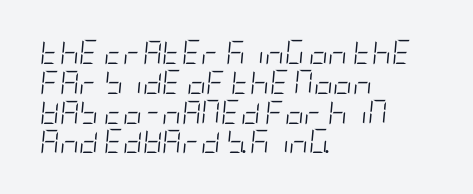
Q: Is the text bold? A: No.
Q: Is the text italic (slanted)? A: Yes, it leans right by about 5 degrees.
Q: Is the text underlined? A: No.
Q: How is the paragraph aligned? A: Left-aligned.
Q: Is the spacing between letters normal or unusually wide? A: Normal.
